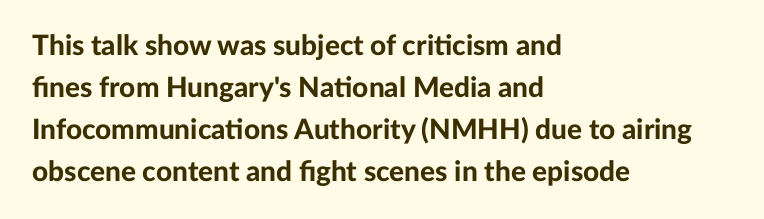
{"serif": "no", "italic": "no", "bold": "yes", "weight": "bold", "width": "normal", "stroke_contrast": "low", "x_height": "medium", "monospaced": "no", "underline": "no", "align": "left", "line_spacing": "normal", "line_spacing_ratio": 1.5, "letter_spacing": "normal", "letter_spacing_em": 0.0, "glyph_px": 28}
